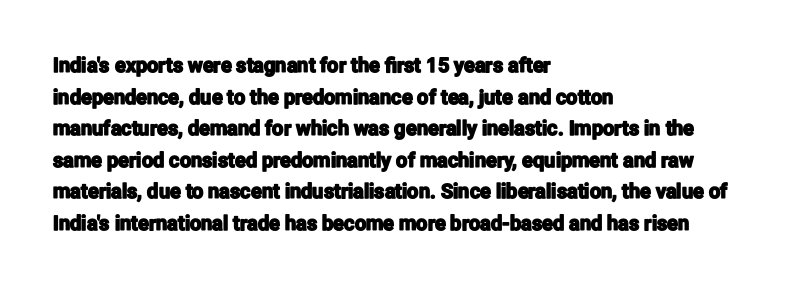
The image shows 20 px text type, upright; set left-aligned, normal line spacing (1.58x), normal letter spacing, not underlined.
